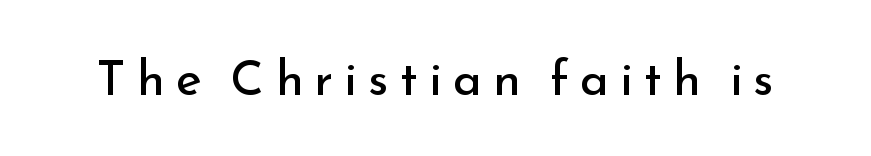
The image shows 49 px regular-weight sans-serif type, upright; set unusually wide letter spacing (+0.23 em), not underlined; low stroke contrast and a small x-height.
